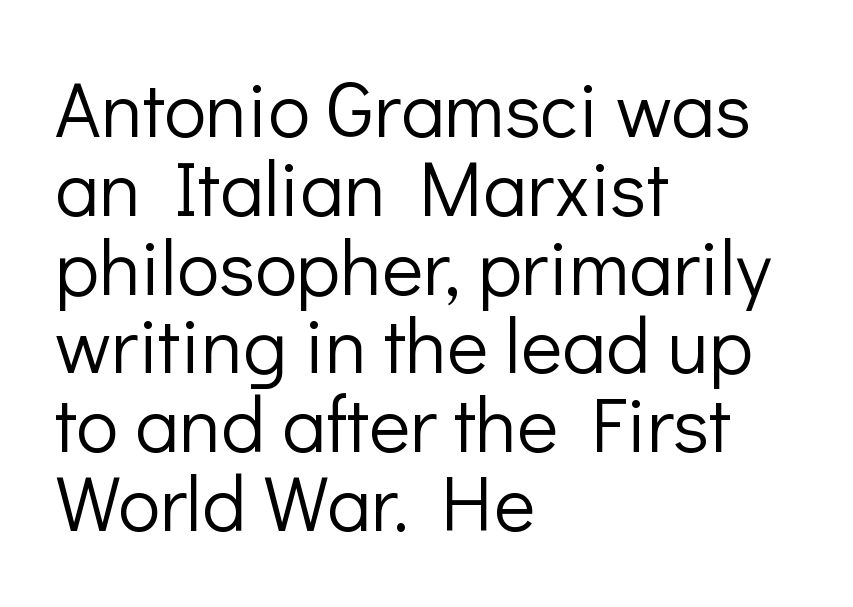
Q: Is the text bold? A: No.
Q: Is the text italic (slanted)? A: No, it is upright.
Q: Is the typeface a serif or a sans-serif typeface? A: Sans-serif.
Q: Is the text underlined? A: No.
Q: How is the paragraph aligned? A: Left-aligned.
Q: Is the spacing between letters normal or unusually wide? A: Normal.
Q: Is the spacing between lines tight, normal or loose? A: Tight.
Q: Width (condensed, normal, or wide)? A: Normal.
Q: Stroke contrast? A: Low.
Q: x-height? A: Medium.
Q: Monospaced? A: No.
